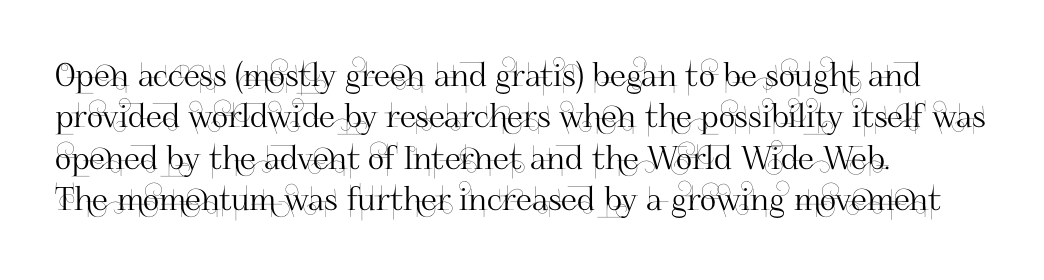
The image shows 32 px sans-serif type, upright; set left-aligned, normal line spacing (1.29x), normal letter spacing, not underlined; high stroke contrast and a small x-height.
